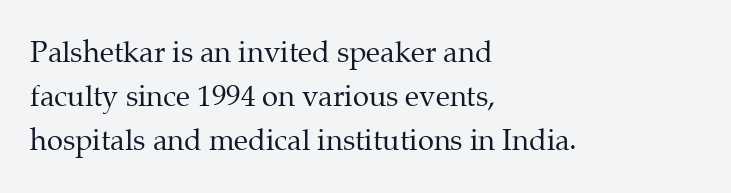
Q: Is the text bold? A: No.
Q: Is the text italic (slanted)? A: No, it is upright.
Q: Is the typeface a serif or a sans-serif typeface? A: Serif.
Q: Is the text underlined? A: No.
Q: How is the paragraph aligned? A: Left-aligned.
Q: Is the spacing between letters normal or unusually wide? A: Normal.
Q: Is the spacing between lines tight, normal or loose? A: Normal.
Q: Width (condensed, normal, or wide)? A: Normal.
Q: Stroke contrast? A: Medium.
Q: x-height? A: Medium.
Q: Monospaced? A: No.
